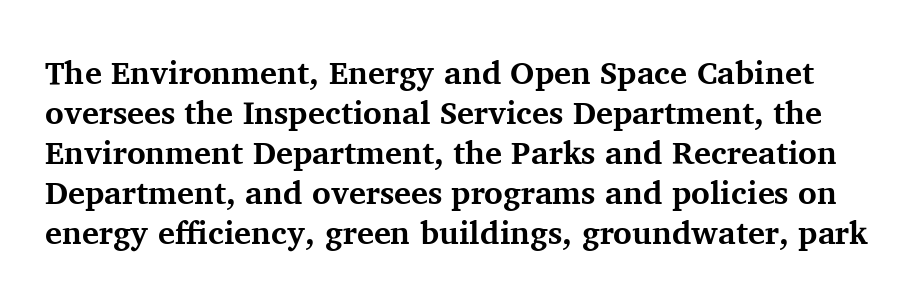
The image shows 32 px bold serif type, upright; set normal line spacing (1.25x), normal letter spacing, not underlined; medium stroke contrast and a medium x-height.
